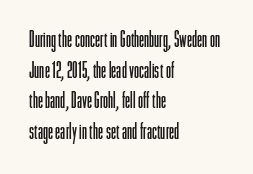
Q: Is the text bold? A: No.
Q: Is the text italic (slanted)? A: No, it is upright.
Q: Is the text underlined? A: No.
Q: How is the paragraph aligned? A: Left-aligned.
Q: Is the spacing between letters normal or unusually wide? A: Normal.
Q: Is the spacing between lines tight, normal or loose? A: Normal.
